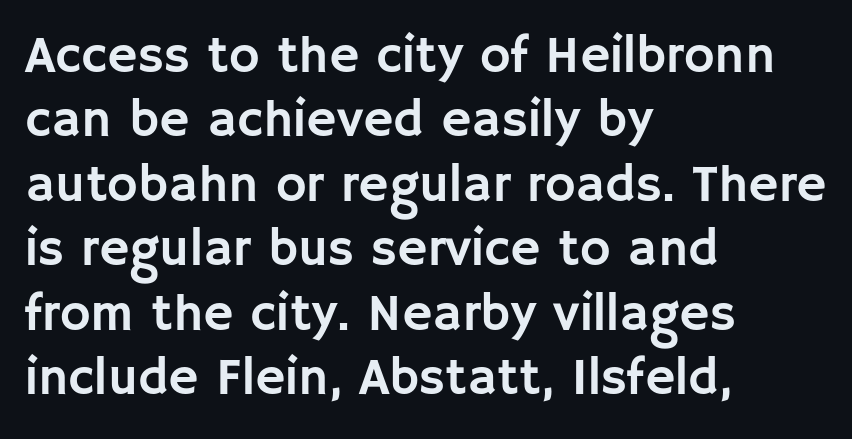
{"serif": "no", "italic": "no", "width": "normal", "stroke_contrast": "low", "x_height": "large", "monospaced": "no", "underline": "no", "align": "left", "line_spacing_ratio": 1.24, "letter_spacing": "normal", "letter_spacing_em": 0.0, "glyph_px": 52}
